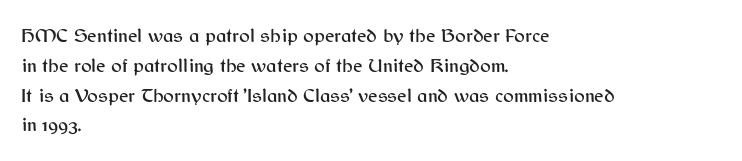
Notice how descenders clear the ascenders below comfortably — that's standard leading. In terms of letterspacing, this is plain default setting. Descender tails drop into unmarked territory. Layout note: lines flush left. The typography opts for an upright posture over an oblique one.
